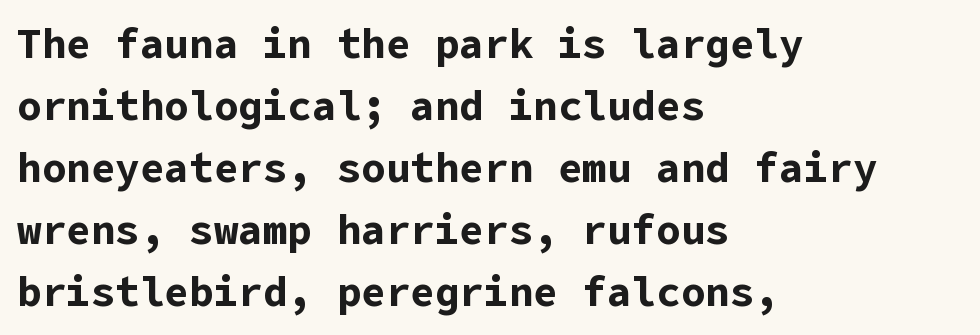
The image shows 41 px bold sans-serif type, upright; set left-aligned, normal line spacing (1.51x), normal letter spacing, not underlined; low stroke contrast and a medium x-height.
